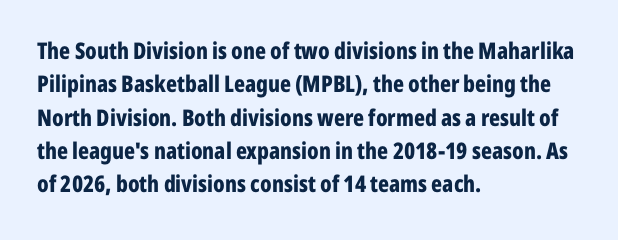
{"italic": "no", "bold": "yes", "underline": "no", "align": "left", "line_spacing": "normal", "line_spacing_ratio": 1.45, "letter_spacing": "normal", "letter_spacing_em": 0.0, "glyph_px": 23}
